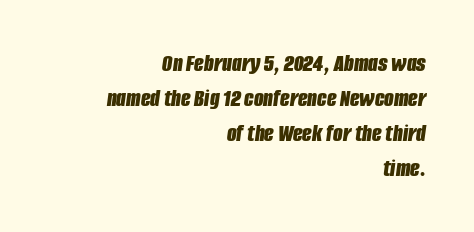
The image shows 25 px bold type, italic (leaning right); set right-aligned, normal line spacing (1.4x), normal letter spacing, not underlined.
